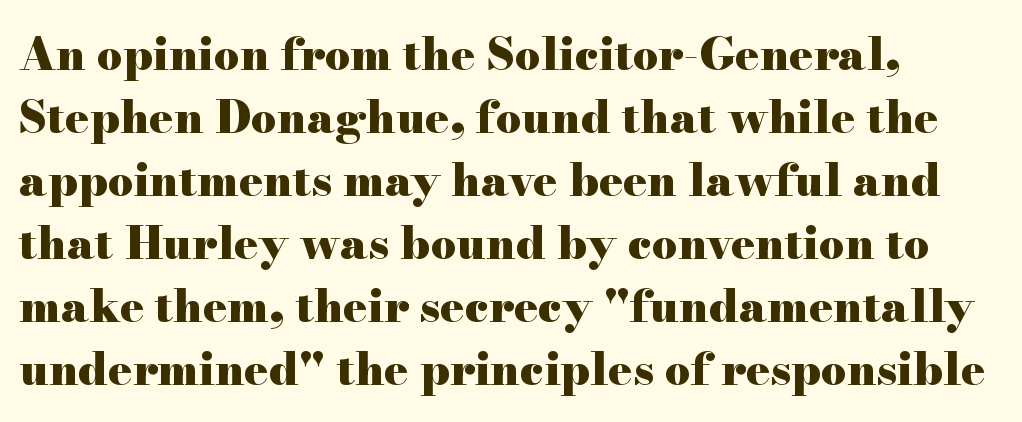
The lines are quadded left. Heavy, bold letterforms. Reading down the column, the eye jumps a familiar distance to each next line. Spacing verdict: proportional, widths tailored to each character. In terms of letterspacing, this is plain default setting.
